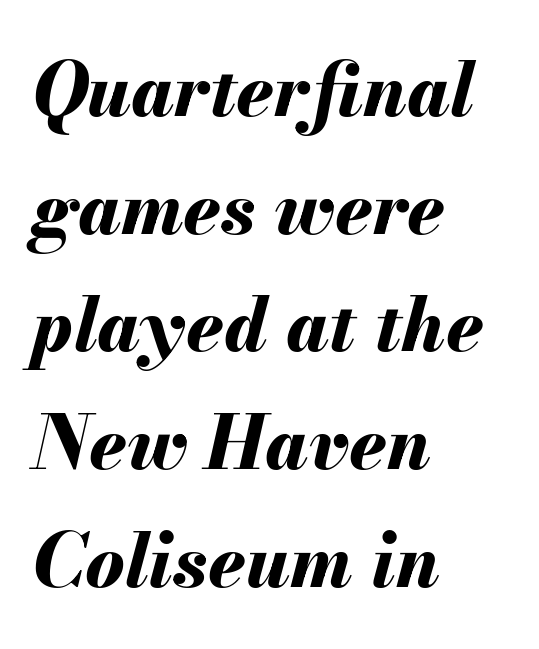
Q: Is the text bold? A: Yes.
Q: Is the text italic (slanted)? A: Yes, it leans right by about 13 degrees.
Q: Is the text underlined? A: No.
Q: How is the paragraph aligned? A: Left-aligned.
Q: Is the spacing between letters normal or unusually wide? A: Normal.
Q: Is the spacing between lines tight, normal or loose? A: Normal.
Q: Width (condensed, normal, or wide)? A: Normal.
Q: Stroke contrast? A: Medium.
Q: x-height? A: Small.
Q: Monospaced? A: No.
